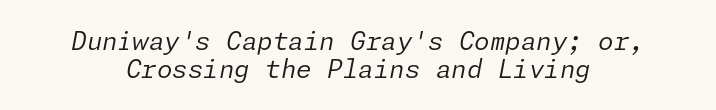
Q: Is the text bold? A: No.
Q: Is the text italic (slanted)? A: Yes, it leans right by about 11 degrees.
Q: Is the text underlined? A: No.
Q: How is the paragraph aligned? A: Centered.
Q: Is the spacing between letters normal or unusually wide? A: Normal.
Q: Is the spacing between lines tight, normal or loose? A: Tight.
